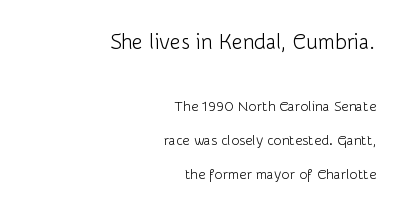
The image shows 21 px text type, upright; set right-aligned, loose line spacing (2.44x), normal letter spacing, not underlined; the first (top) block is 1.5x larger.
